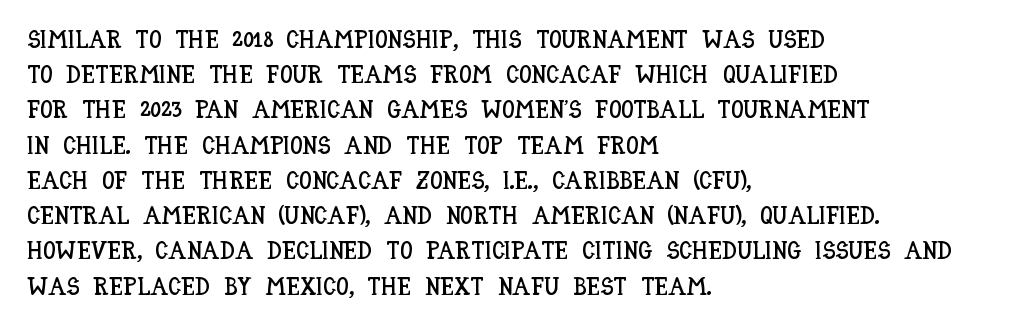
Q: Is the text italic (slanted)? A: No, it is upright.
Q: Is the text underlined? A: No.
Q: How is the paragraph aligned? A: Left-aligned.
Q: Is the spacing between letters normal or unusually wide? A: Normal.
Q: Is the spacing between lines tight, normal or loose? A: Normal.
